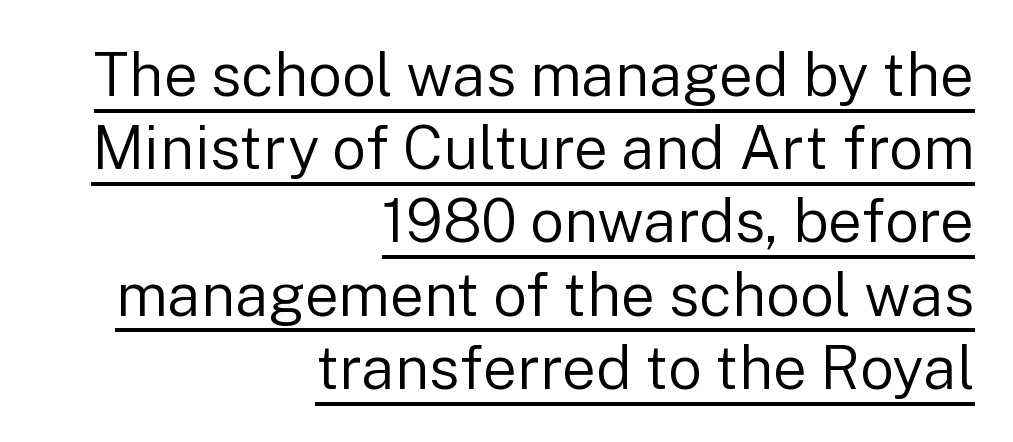
The image shows 60 px regular-weight sans-serif type, upright; set right-aligned, line spacing 1.22x, normal letter spacing, underlined; low stroke contrast and a medium x-height.
